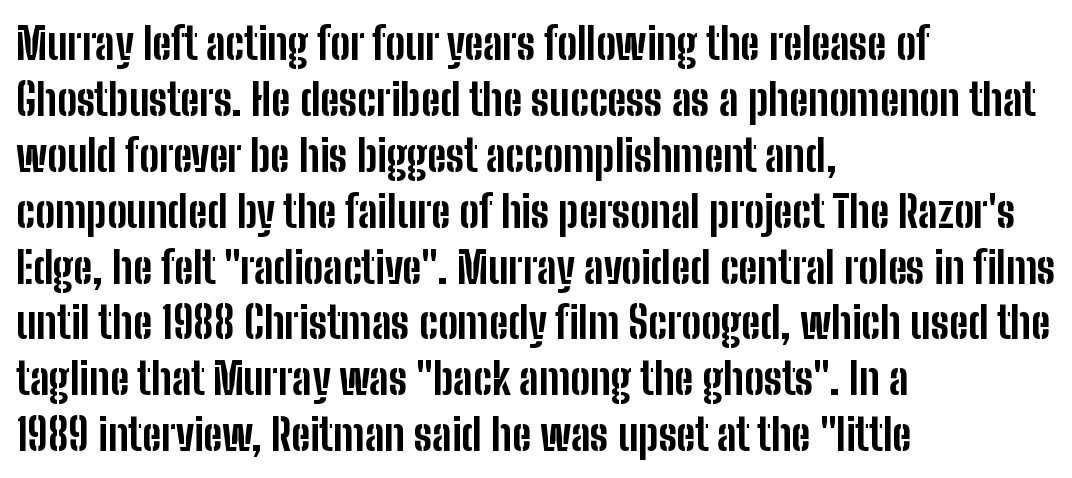
{"serif": "no", "italic": "no", "bold": "yes", "weight": "bold", "width": "condensed", "stroke_contrast": "low", "x_height": "medium", "monospaced": "no", "underline": "no", "align": "left", "line_spacing": "normal", "line_spacing_ratio": 1.27, "letter_spacing": "normal", "letter_spacing_em": 0.0, "glyph_px": 44}
